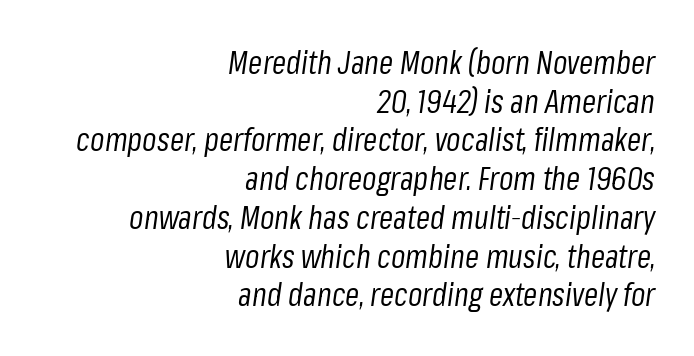
{"italic": "yes", "lean": "right", "slant_degrees": 8, "bold": "no", "weight": "regular", "width": "condensed", "stroke_contrast": "low", "x_height": "medium", "monospaced": "no", "underline": "no", "align": "right", "line_spacing_ratio": 1.21, "letter_spacing": "normal", "letter_spacing_em": 0.0, "glyph_px": 32}
